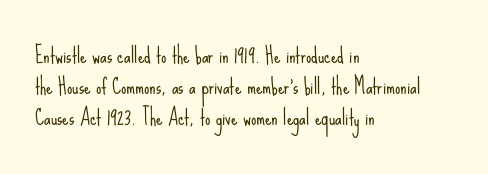
No chunkiness to these letters — they're not bold. The area under the type is left untouched. This rendering uses left alignment, leaving the right contour irregular. The font's upright variant was chosen for this text. Compared with typical body copy, the letter spacing here is the same.
